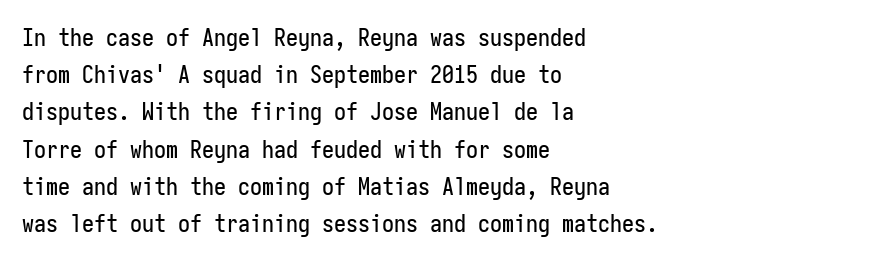
Q: Is the text italic (slanted)? A: No, it is upright.
Q: Is the text underlined? A: No.
Q: How is the paragraph aligned? A: Left-aligned.
Q: Is the spacing between letters normal or unusually wide? A: Normal.
Q: Is the spacing between lines tight, normal or loose? A: Normal.
